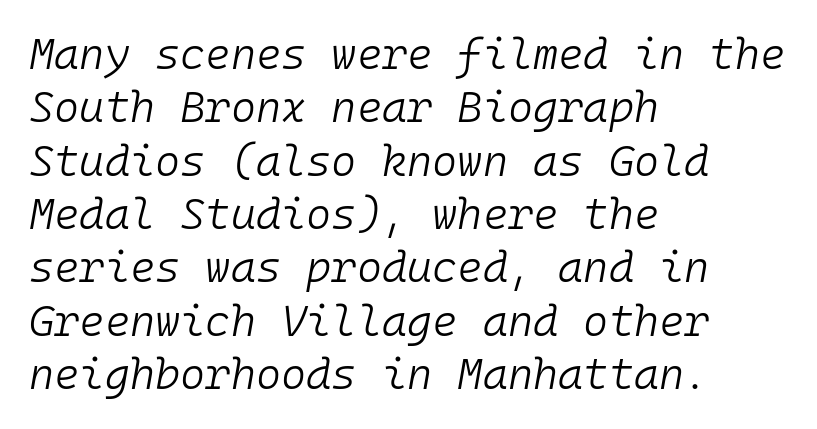
Q: Is the text bold? A: No.
Q: Is the text italic (slanted)? A: Yes, it leans right by about 10 degrees.
Q: Is the text underlined? A: No.
Q: How is the paragraph aligned? A: Left-aligned.
Q: Is the spacing between letters normal or unusually wide? A: Normal.
Q: Width (condensed, normal, or wide)? A: Normal.
Q: Stroke contrast? A: Low.
Q: x-height? A: Medium.
Q: Monospaced? A: Yes.
